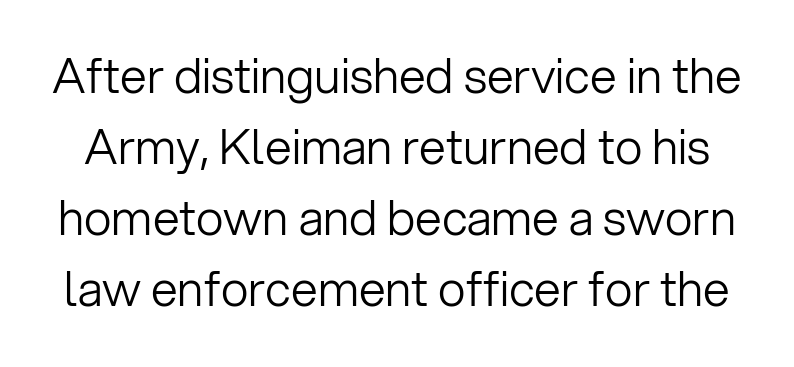
The image shows 48 px light sans-serif type, upright; set normal line spacing (1.48x), normal letter spacing, not underlined; low stroke contrast and a medium x-height.
